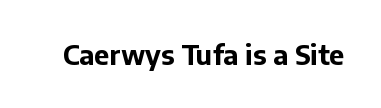
Q: Is the text bold? A: Yes.
Q: Is the text italic (slanted)? A: No, it is upright.
Q: Is the text underlined? A: No.
Q: Is the spacing between letters normal or unusually wide? A: Normal.
